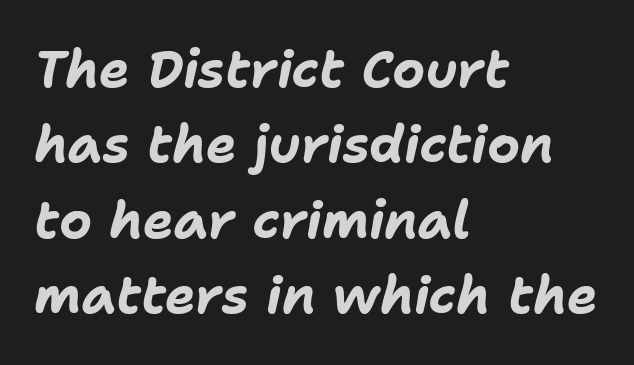
The image shows 51 px bold type, italic (leaning right); set left-aligned, normal line spacing (1.48x), normal letter spacing, not underlined; low stroke contrast and a medium x-height.
